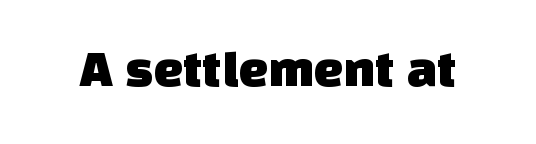
The image shows 53 px sans-serif type; set normal letter spacing, not underlined; low stroke contrast and a large x-height.
